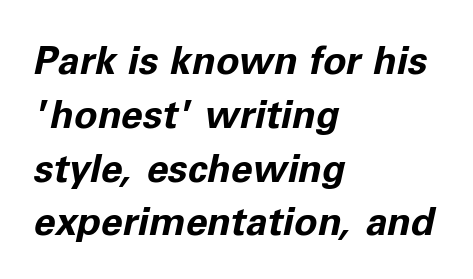
The image shows 39 px bold type, italic (leaning right); set left-aligned, normal line spacing (1.38x), normal letter spacing, not underlined; low stroke contrast and a medium x-height.
